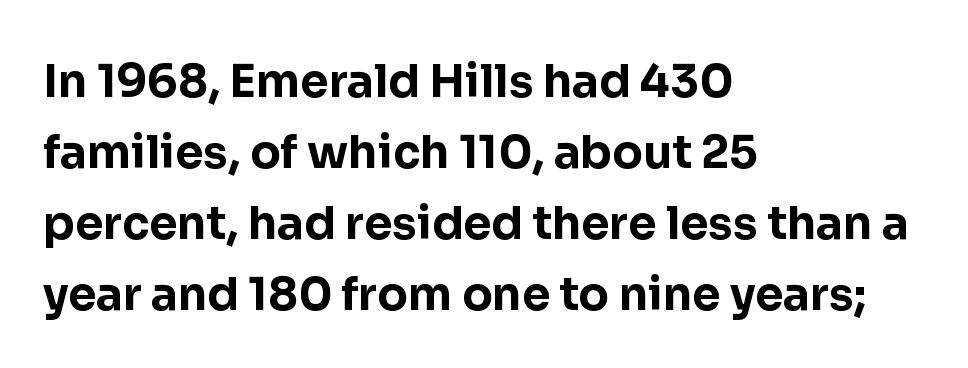
{"serif": "no", "italic": "no", "bold": "yes", "weight": "bold", "width": "normal", "stroke_contrast": "low", "x_height": "medium", "monospaced": "no", "underline": "no", "align": "left", "line_spacing": "normal", "line_spacing_ratio": 1.58, "letter_spacing": "normal", "letter_spacing_em": 0.0, "glyph_px": 45}
